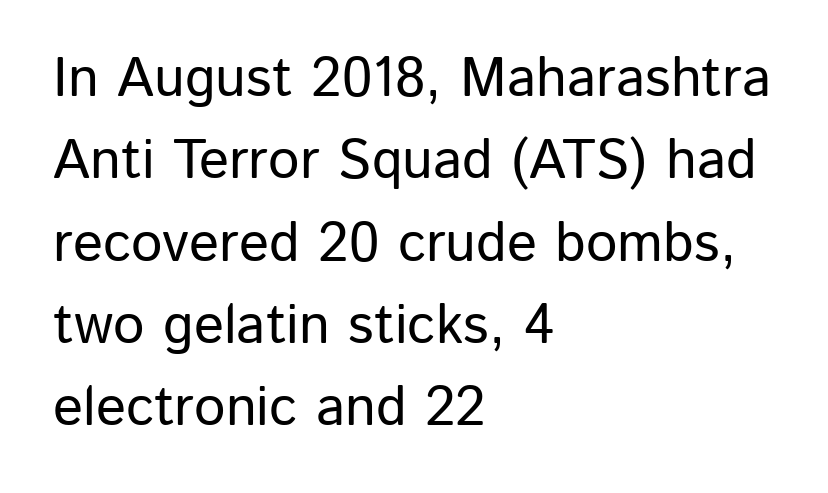
{"serif": "no", "italic": "no", "width": "normal", "stroke_contrast": "low", "x_height": "medium", "monospaced": "no", "underline": "no", "align": "left", "line_spacing": "normal", "line_spacing_ratio": 1.47, "letter_spacing": "normal", "letter_spacing_em": 0.0, "glyph_px": 56}
